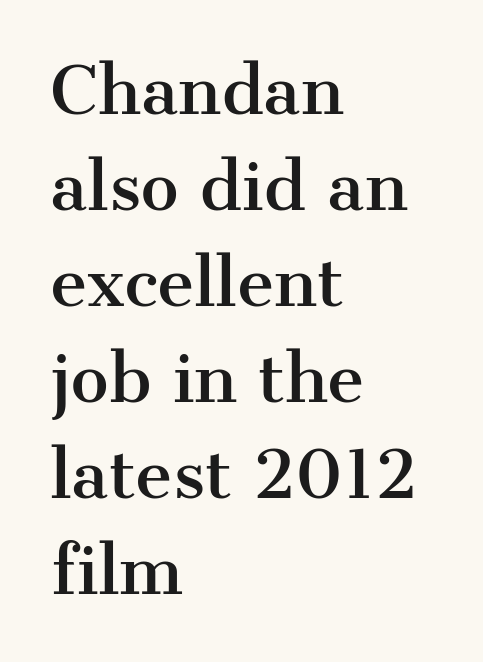
Q: Is the text italic (slanted)? A: No, it is upright.
Q: Is the typeface a serif or a sans-serif typeface? A: Serif.
Q: Is the text underlined? A: No.
Q: How is the paragraph aligned? A: Left-aligned.
Q: Is the spacing between letters normal or unusually wide? A: Normal.
Q: Is the spacing between lines tight, normal or loose? A: Normal.
Q: Width (condensed, normal, or wide)? A: Normal.
Q: Stroke contrast? A: Medium.
Q: x-height? A: Medium.
Q: Monospaced? A: No.
